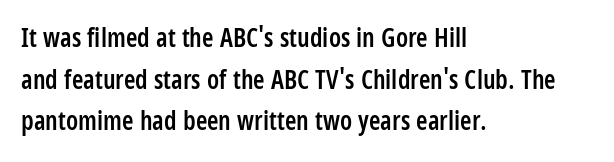
Q: Is the text bold? A: Semi-bold.
Q: Is the text italic (slanted)? A: No, it is upright.
Q: Is the text underlined? A: No.
Q: How is the paragraph aligned? A: Left-aligned.
Q: Is the spacing between letters normal or unusually wide? A: Normal.
Q: Is the spacing between lines tight, normal or loose? A: Normal.
